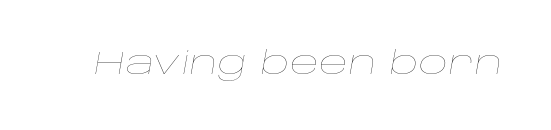
Q: Is the text bold? A: No.
Q: Is the text italic (slanted)? A: Yes, it leans right by about 10 degrees.
Q: Is the text underlined? A: No.
Q: Is the spacing between letters normal or unusually wide? A: Normal.
Q: Width (condensed, normal, or wide)? A: Wide.
Q: Stroke contrast? A: Low.
Q: x-height? A: Large.
Q: Monospaced? A: No.
